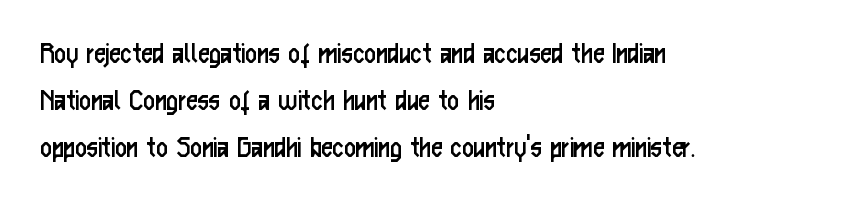
{"serif": "no", "italic": "no", "bold": "no", "weight": "regular", "width": "condensed", "stroke_contrast": "low", "x_height": "medium", "monospaced": "no", "underline": "no", "align": "left", "line_spacing": "normal", "line_spacing_ratio": 1.47, "letter_spacing": "normal", "letter_spacing_em": 0.0, "glyph_px": 32}
